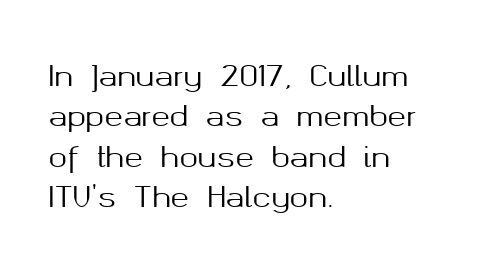
Q: Is the text italic (slanted)? A: No, it is upright.
Q: Is the typeface a serif or a sans-serif typeface? A: Sans-serif.
Q: Is the text underlined? A: No.
Q: How is the paragraph aligned? A: Left-aligned.
Q: Is the spacing between letters normal or unusually wide? A: Normal.
Q: Is the spacing between lines tight, normal or loose? A: Normal.
Q: Width (condensed, normal, or wide)? A: Normal.
Q: Stroke contrast? A: Medium.
Q: x-height? A: Medium.
Q: Monospaced? A: No.
